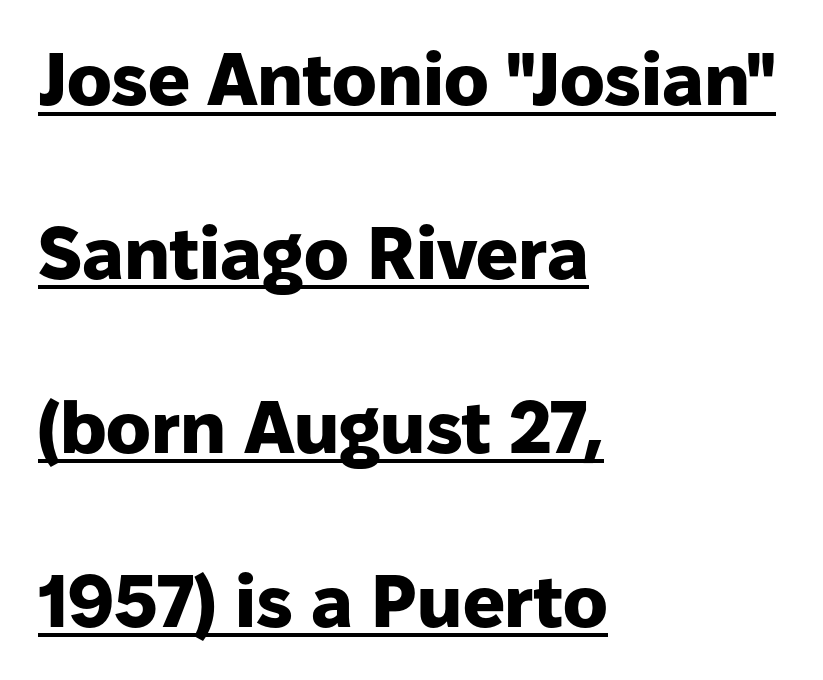
Q: Is the text bold? A: Yes.
Q: Is the text italic (slanted)? A: No, it is upright.
Q: Is the typeface a serif or a sans-serif typeface? A: Sans-serif.
Q: Is the text underlined? A: Yes.
Q: How is the paragraph aligned? A: Left-aligned.
Q: Is the spacing between letters normal or unusually wide? A: Normal.
Q: Is the spacing between lines tight, normal or loose? A: Loose.
Q: Width (condensed, normal, or wide)? A: Normal.
Q: Stroke contrast? A: Low.
Q: x-height? A: Medium.
Q: Monospaced? A: No.
